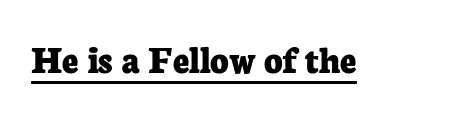
The passage shown is underscored from start to finish. The axis of the letterforms is exactly vertical. The rendering shows small feet on the letterforms — a serif design. This sample has the flowing, uneven cadence of proportional lettering.
